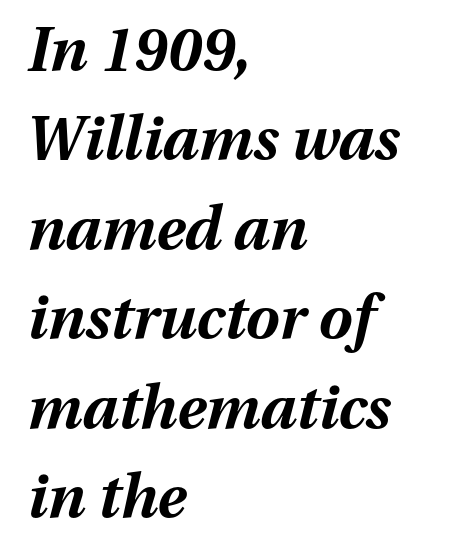
Q: Is the text bold? A: Yes.
Q: Is the text italic (slanted)? A: Yes, it leans right by about 13 degrees.
Q: Is the text underlined? A: No.
Q: How is the paragraph aligned? A: Left-aligned.
Q: Is the spacing between letters normal or unusually wide? A: Normal.
Q: Is the spacing between lines tight, normal or loose? A: Normal.
Q: Width (condensed, normal, or wide)? A: Normal.
Q: Stroke contrast? A: Medium.
Q: x-height? A: Medium.
Q: Monospaced? A: No.
